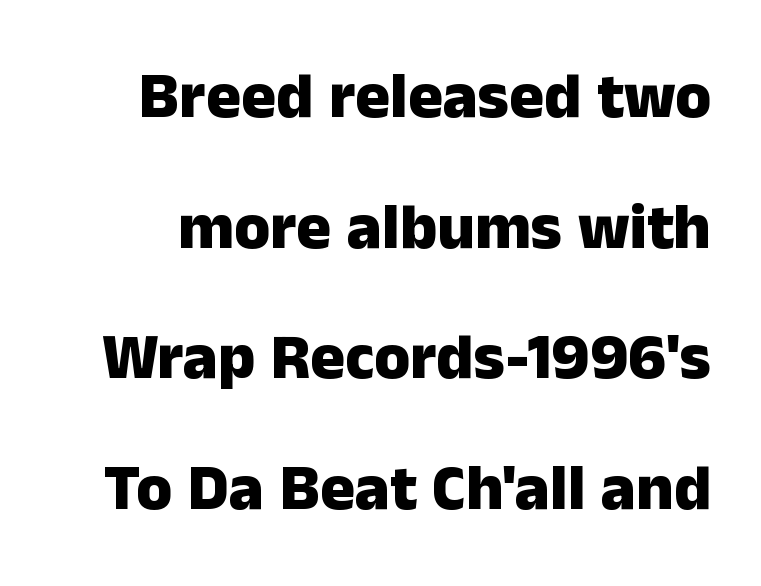
The image shows 65 px heavy sans-serif type, upright; set loose line spacing (2.01x), normal letter spacing, not underlined; low stroke contrast and a medium x-height.
